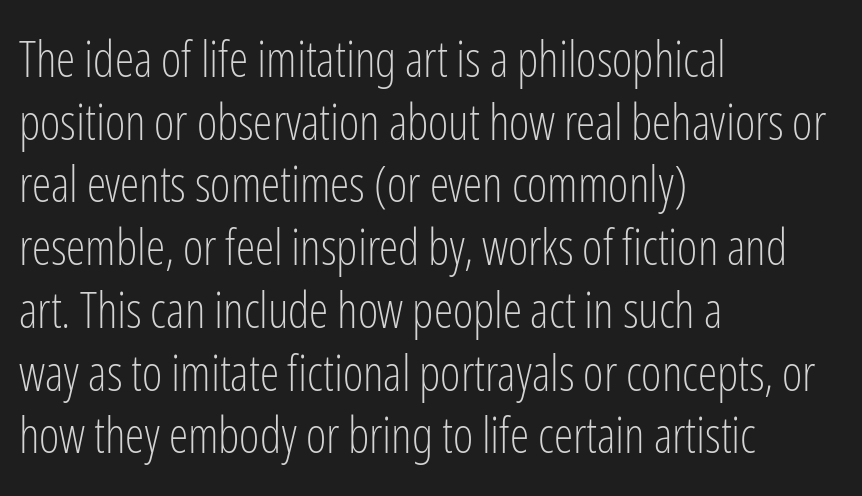
The image shows 49 px light, condensed sans-serif type, upright; set left-aligned, normal line spacing (1.28x), normal letter spacing, not underlined; low stroke contrast and a medium x-height.
